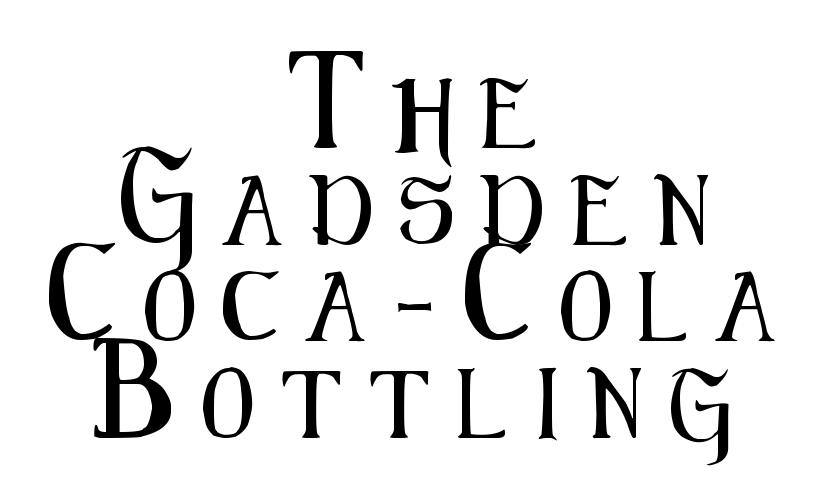
{"italic": "no", "width": "condensed", "stroke_contrast": "medium", "x_height": "medium", "monospaced": "no", "underline": "no", "align": "center", "line_spacing": "normal", "line_spacing_ratio": 1.4, "letter_spacing": "wide", "letter_spacing_em": 0.4, "glyph_px": 69}
